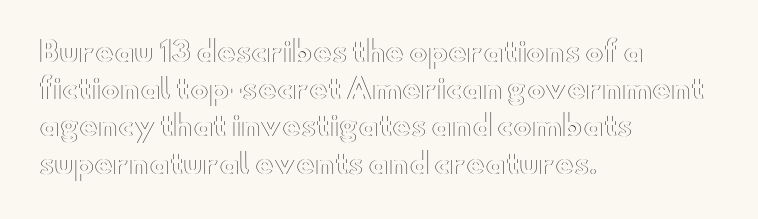
{"italic": "no", "width": "wide", "x_height": "small", "monospaced": "no", "underline": "no", "align": "left", "line_spacing": "normal", "line_spacing_ratio": 1.33, "letter_spacing": "normal", "letter_spacing_em": 0.0, "glyph_px": 28}
